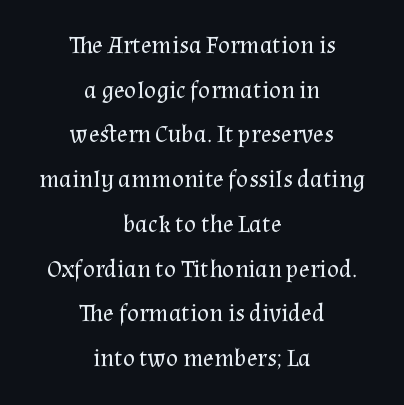
The image shows 25 px text type, upright; set centered, line spacing 1.79x, normal letter spacing, not underlined.
